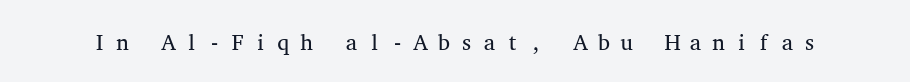
Tracking value appears strongly positive — letters spread wide. Ink coverage per letter is moderate at most. The lettering holds an erect, upright posture throughout. The space directly below the letters is spotless.
